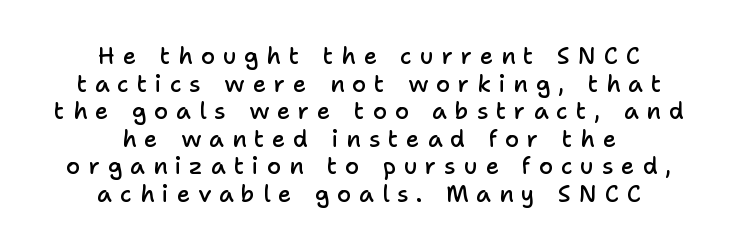
{"italic": "no", "bold": "semi", "underline": "no", "align": "center", "line_spacing_ratio": 1.2, "letter_spacing": "wide", "letter_spacing_em": 0.34, "glyph_px": 23}
